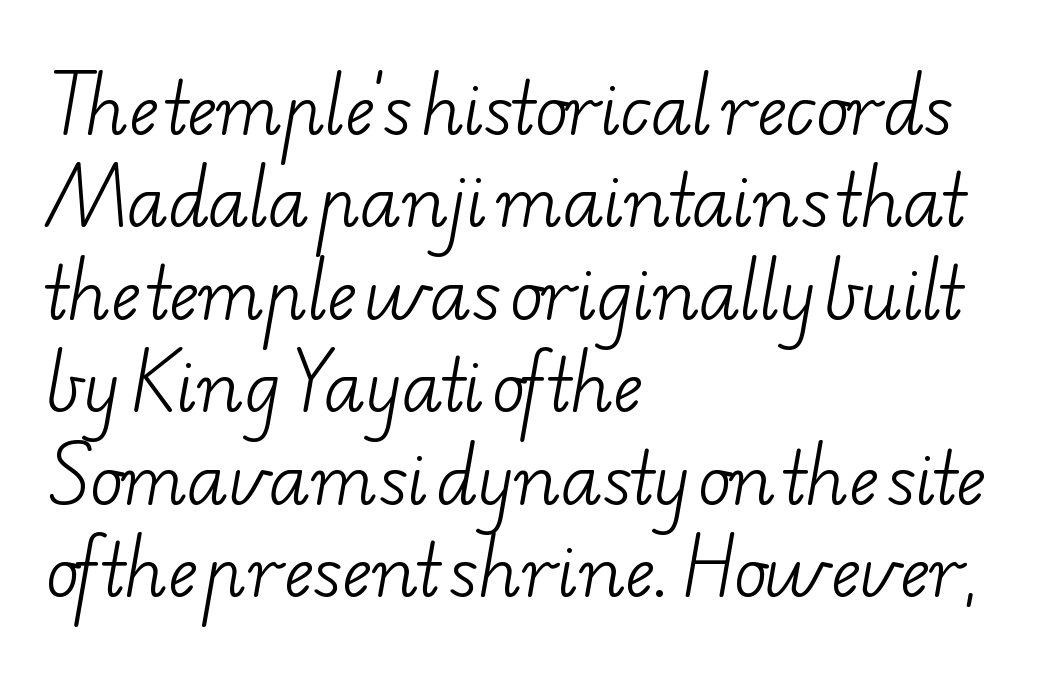
Nothing unusual about the tracking: characters are spaced as the font intends. Varying glyph widths throughout — classic text-font behaviour. The passage shown is typeset with a serif family. Each stroke keeps to a modest, everyday thickness or less.
